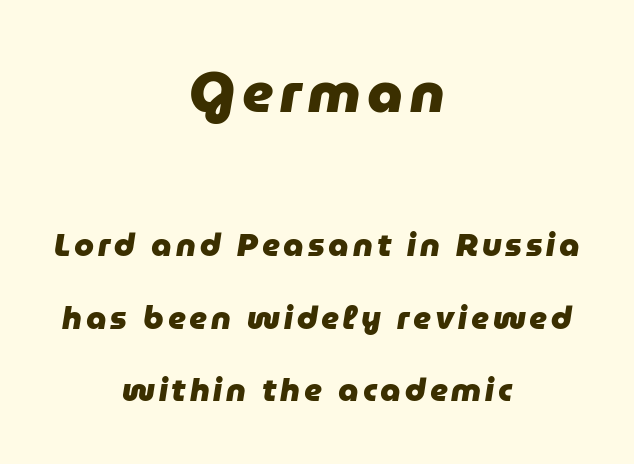
The image shows 56 px heavy type, italic (leaning right); set centered, loose line spacing (2.27x), not underlined; the first (top) block is 1.75x larger; low stroke contrast and a medium x-height.
